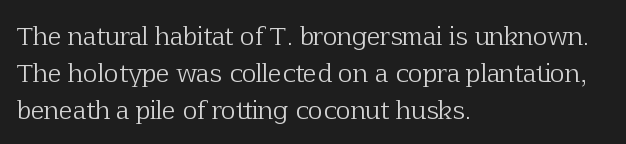
Q: Is the text bold? A: No.
Q: Is the text italic (slanted)? A: No, it is upright.
Q: Is the text underlined? A: No.
Q: How is the paragraph aligned? A: Left-aligned.
Q: Is the spacing between letters normal or unusually wide? A: Normal.
Q: Is the spacing between lines tight, normal or loose? A: Normal.
